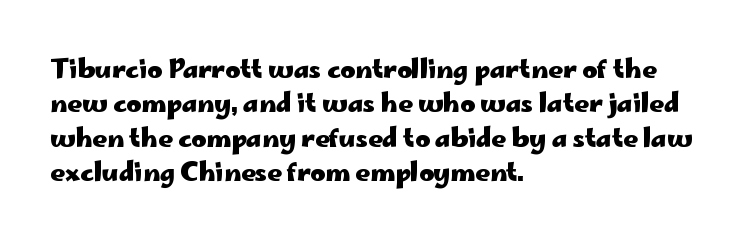
Plain, unruled lines of type. Italic: no, the glyphs are upright roman. The face used here has the dense, thick strokes of a bold. Compared with typical paragraphs, the rows here are spaced about the same. The paragraph has a hard left edge and a soft right edge. Here the glyphs are tracked normally, forming tight word shapes.
